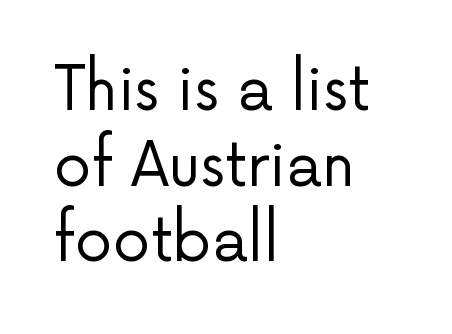
Students, note that the glyphs here touch the page at normal intervals. In terms of leading, this rendering sits right in the middle. Check the space under the baseline: it is left empty. The rag falls on the right side of this text block. The typeface chosen for these lines omits serifs.
